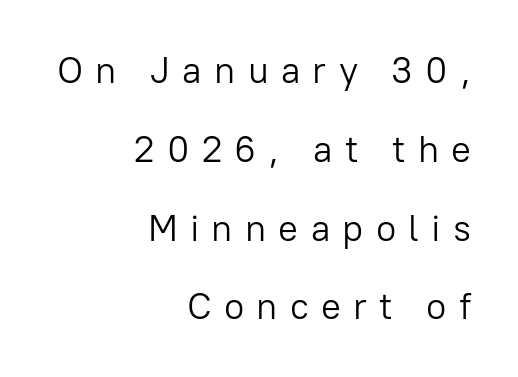
{"serif": "no", "italic": "no", "bold": "no", "weight": "light", "width": "normal", "stroke_contrast": "low", "x_height": "medium", "monospaced": "no", "underline": "no", "align": "right", "line_spacing": "loose", "line_spacing_ratio": 2.13, "letter_spacing": "wide", "letter_spacing_em": 0.33, "glyph_px": 37}
